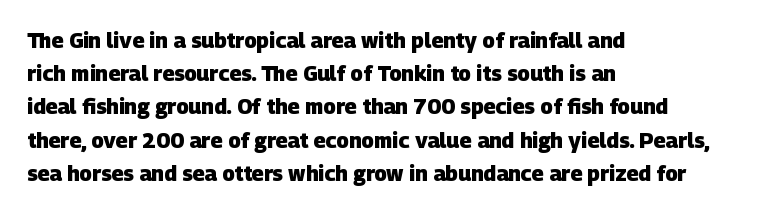
Q: Is the text bold? A: Yes.
Q: Is the text underlined? A: No.
Q: How is the paragraph aligned? A: Left-aligned.
Q: Is the spacing between letters normal or unusually wide? A: Normal.
Q: Is the spacing between lines tight, normal or loose? A: Normal.
